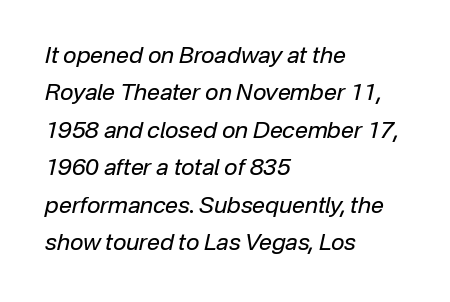
{"italic": "yes", "lean": "right", "slant_degrees": 12, "bold": "no", "underline": "no", "align": "left", "line_spacing": "normal", "line_spacing_ratio": 1.63, "letter_spacing": "normal", "letter_spacing_em": 0.0, "glyph_px": 23}
